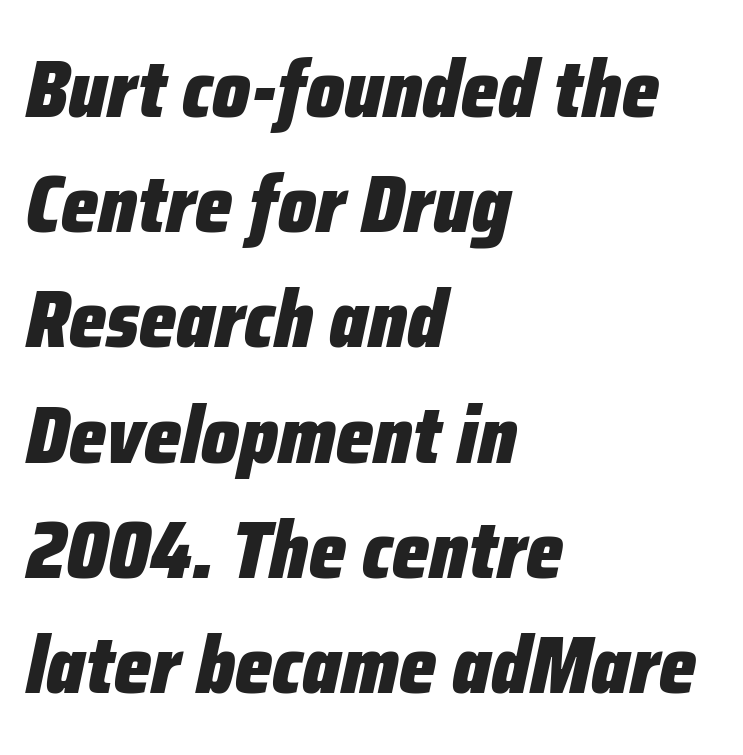
Q: Is the text bold? A: Yes.
Q: Is the text italic (slanted)? A: Yes, it leans right by about 12 degrees.
Q: Is the text underlined? A: No.
Q: How is the paragraph aligned? A: Left-aligned.
Q: Is the spacing between letters normal or unusually wide? A: Normal.
Q: Is the spacing between lines tight, normal or loose? A: Normal.
Q: Width (condensed, normal, or wide)? A: Condensed.
Q: Stroke contrast? A: Low.
Q: x-height? A: Medium.
Q: Monospaced? A: No.
